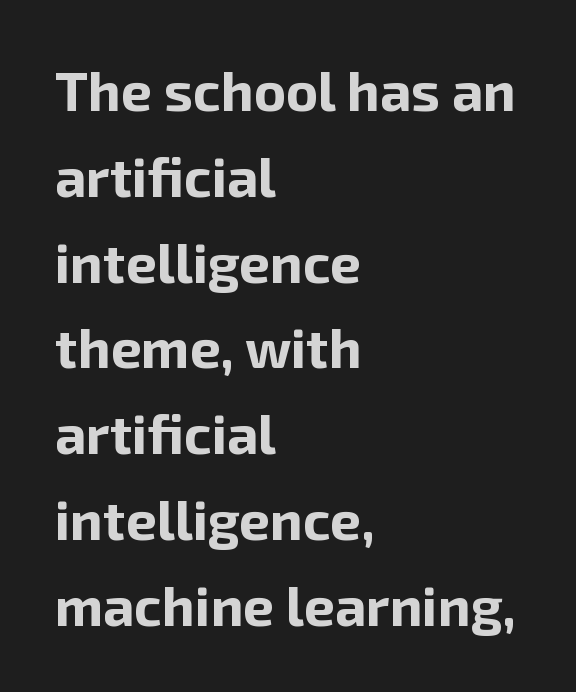
Q: Is the text bold? A: Yes.
Q: Is the text italic (slanted)? A: No, it is upright.
Q: Is the typeface a serif or a sans-serif typeface? A: Sans-serif.
Q: Is the text underlined? A: No.
Q: How is the paragraph aligned? A: Left-aligned.
Q: Is the spacing between letters normal or unusually wide? A: Normal.
Q: Is the spacing between lines tight, normal or loose? A: Normal.
Q: Width (condensed, normal, or wide)? A: Normal.
Q: Stroke contrast? A: Low.
Q: x-height? A: Medium.
Q: Monospaced? A: No.
